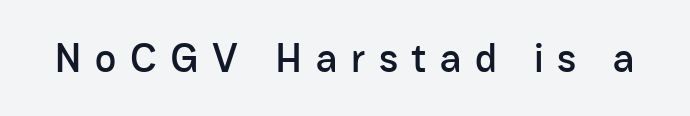
{"serif": "no", "italic": "no", "width": "normal", "stroke_contrast": "low", "x_height": "medium", "monospaced": "no", "underline": "no", "letter_spacing": "wide", "letter_spacing_em": 0.34, "glyph_px": 40}
